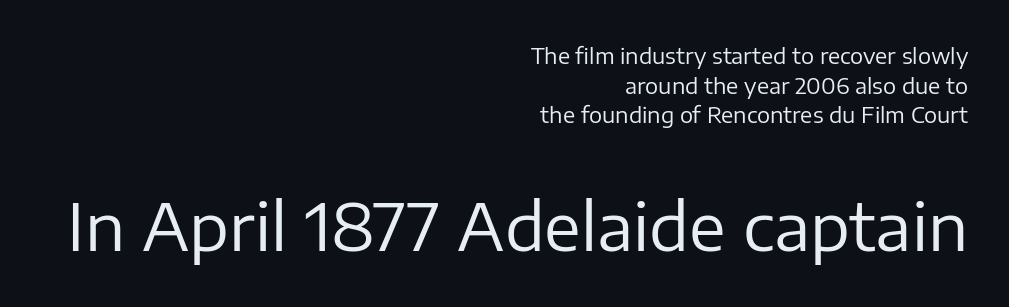
The image shows 66 px regular-weight sans-serif type, upright; set right-aligned, normal line spacing (1.35x), normal letter spacing, not underlined; the second (bottom) block is 3.0x larger; low stroke contrast and a medium x-height.
